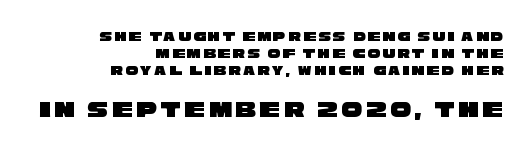
Q: Is the text underlined? A: No.
Q: How is the paragraph aligned? A: Right-aligned.
Q: Which block of text is set in a larger size, the first (top) or the second (bottom)? A: The second (bottom) one.
